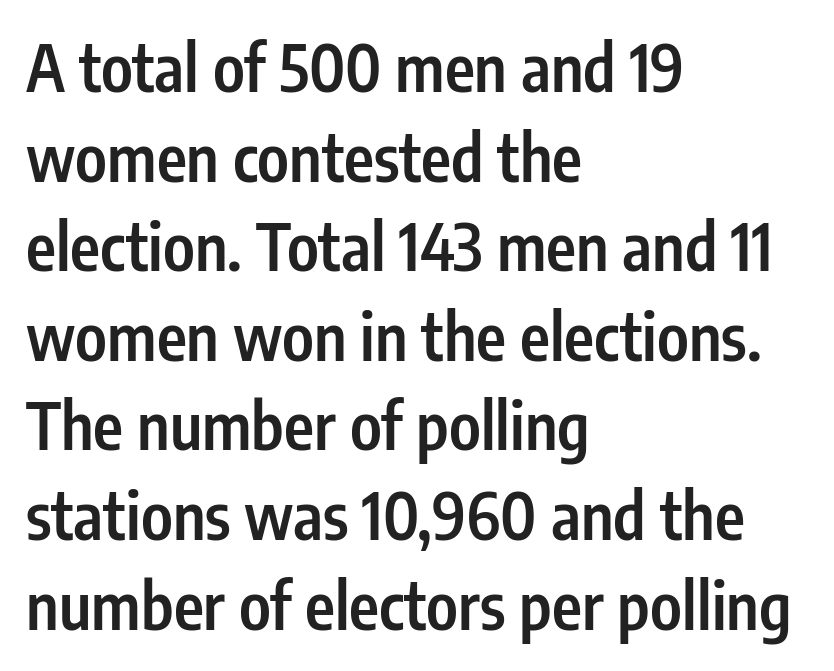
The image shows 64 px semibold, condensed sans-serif type, upright; set left-aligned, normal line spacing (1.4x), normal letter spacing, not underlined; low stroke contrast and a medium x-height.
